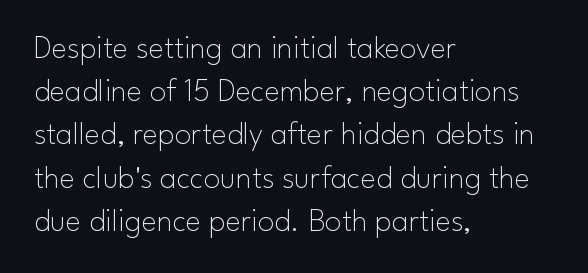
Q: Is the text bold? A: No.
Q: Is the text italic (slanted)? A: No, it is upright.
Q: Is the typeface a serif or a sans-serif typeface? A: Sans-serif.
Q: Is the text underlined? A: No.
Q: How is the paragraph aligned? A: Left-aligned.
Q: Is the spacing between letters normal or unusually wide? A: Normal.
Q: Is the spacing between lines tight, normal or loose? A: Normal.
Q: Width (condensed, normal, or wide)? A: Normal.
Q: Stroke contrast? A: Low.
Q: x-height? A: Small.
Q: Monospaced? A: No.
